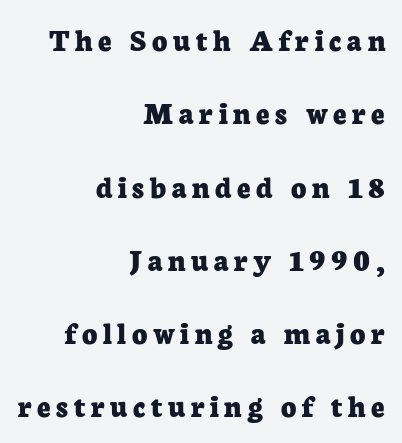
The image shows 33 px bold serif type, upright; set right-aligned, loose line spacing (2.22x), not underlined; low stroke contrast and a medium x-height.
